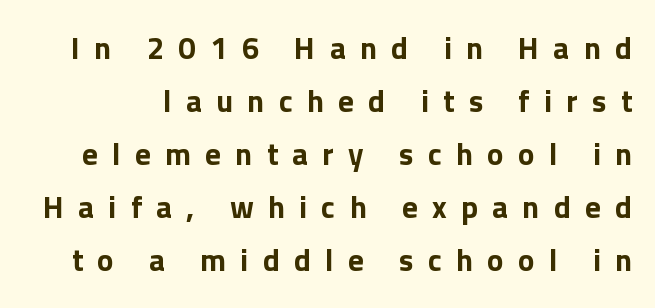
Spacing between characters has been opened up far beyond the box default. What kind of face is this? One without serifs — a sans. Set as a true bold cut, around the 700 mark. Descenders are the only things crossing below the line.
